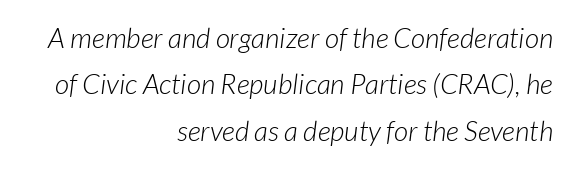
Nothing sits at the stroke ends, so this counts as sans-serif. The passage shown is typed in a proportional face where columns would drift. This is not heavy type; no bold has been used. Letters rest on an invisible, unmarked baseline. Does the copy run flush right? Yes — the right margin is perfectly even. Standard letterfit; no display-style spreading of the glyphs.
